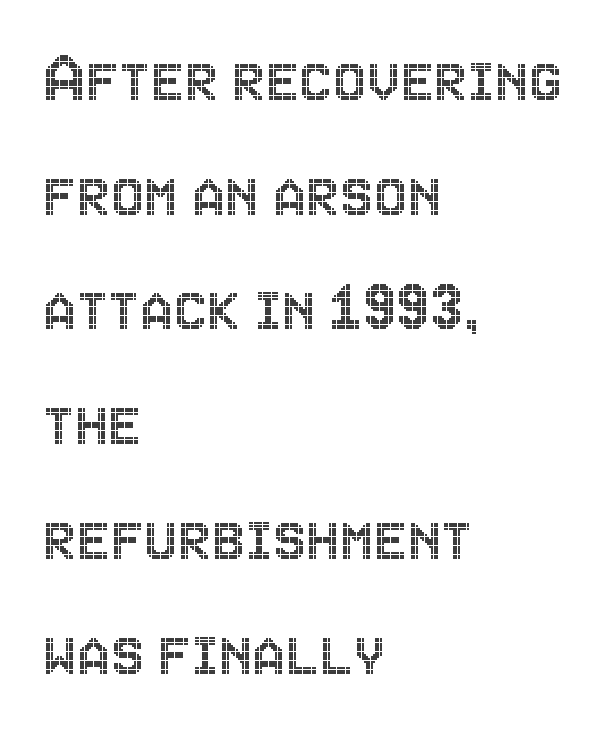
{"italic": "no", "width": "condensed", "x_height": "large", "monospaced": "no", "underline": "no", "align": "left", "line_spacing": "normal", "line_spacing_ratio": 1.53, "letter_spacing": "normal", "letter_spacing_em": 0.0, "glyph_px": 75}
